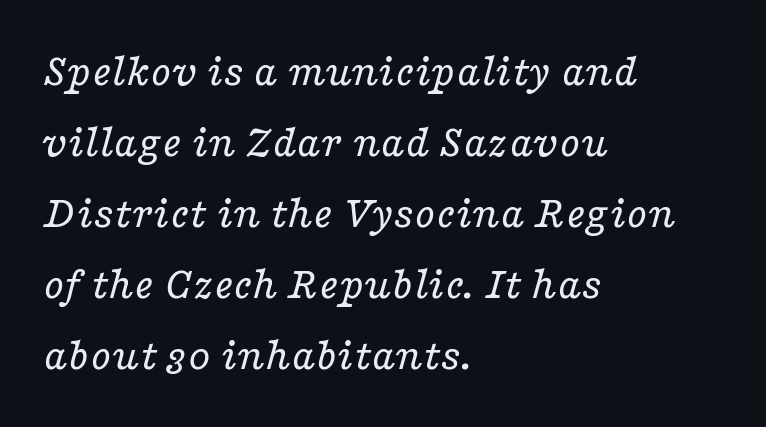
Visually the block forms a straight wall on the left and a jagged coastline on the right. There is no visible air inserted between adjacent glyphs. Regular leading. Is this a fixed-width face? No — the glyphs have proportional, varying widths. The strip under each line holds only bare page. Heft: none added — not bold.
